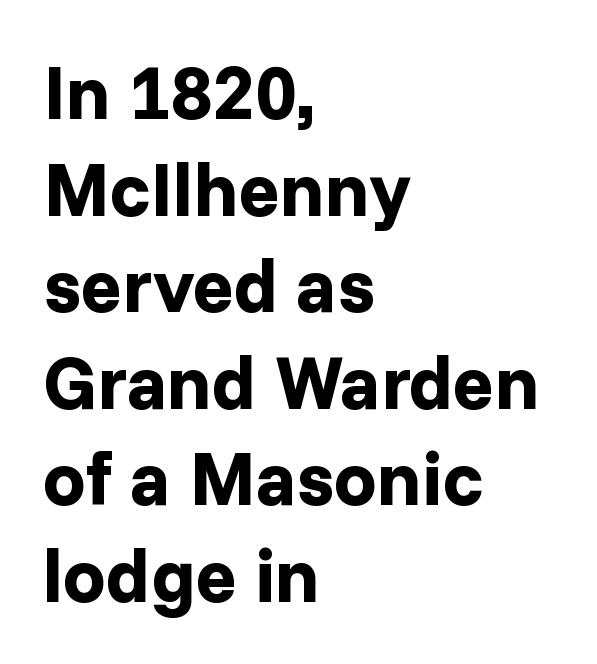
The image shows 76 px bold sans-serif type, upright; set left-aligned, normal line spacing (1.27x), normal letter spacing, not underlined; low stroke contrast and a medium x-height.
